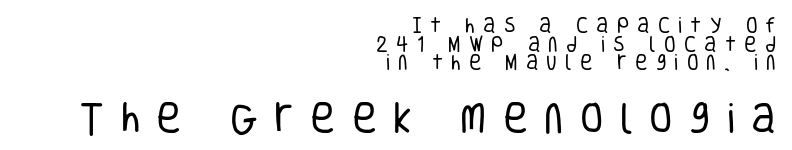
Q: Is the text bold? A: No.
Q: Is the text italic (slanted)? A: No, it is upright.
Q: Is the typeface a serif or a sans-serif typeface? A: Sans-serif.
Q: Is the text underlined? A: No.
Q: How is the paragraph aligned? A: Right-aligned.
Q: Is the spacing between letters normal or unusually wide? A: Unusually wide.
Q: Is the spacing between lines tight, normal or loose? A: Tight.
Q: Which block of text is set in a larger size, the first (top) or the second (bottom)? A: The second (bottom) one.
Q: Width (condensed, normal, or wide)? A: Condensed.
Q: Stroke contrast? A: Low.
Q: x-height? A: Large.
Q: Monospaced? A: No.
